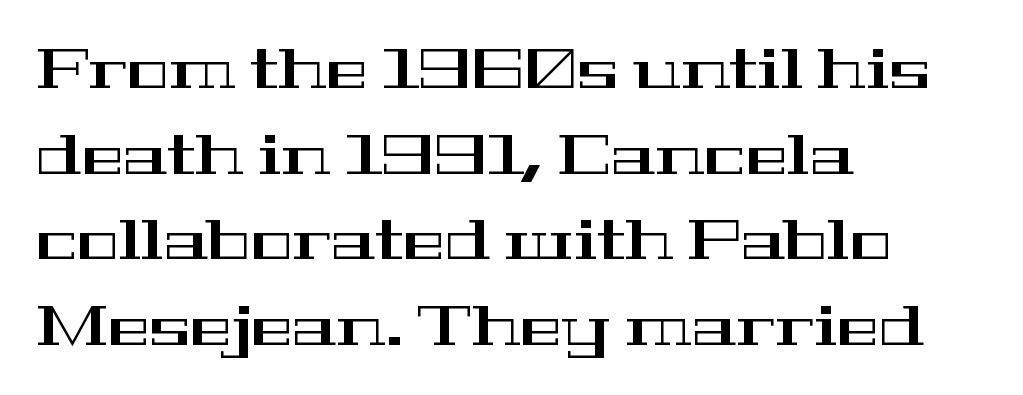
The image shows 56 px wide serif type, upright; set left-aligned, normal line spacing (1.53x), normal letter spacing, not underlined; high stroke contrast and a medium x-height.
